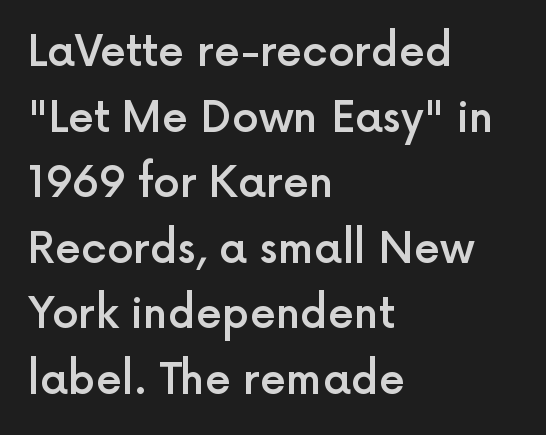
The image shows 42 px semibold sans-serif type, upright; set left-aligned, normal line spacing (1.56x), normal letter spacing, not underlined; a medium x-height.
